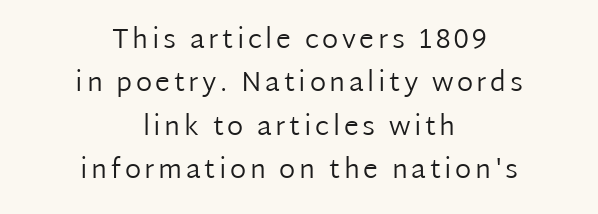
The image shows 27 px text type, upright; set centered, normal line spacing (1.61x), not underlined.
